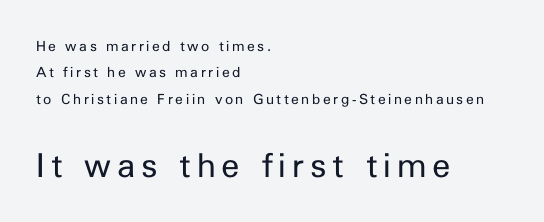
Line beginnings align vertically; line endings do not. You get the small type first, then a jump to larger type. The text was rendered using a sans face with plain stroke endings. Every stem runs plumb, perpendicular to the baseline. The zone under the glyphs is completely vacant.
